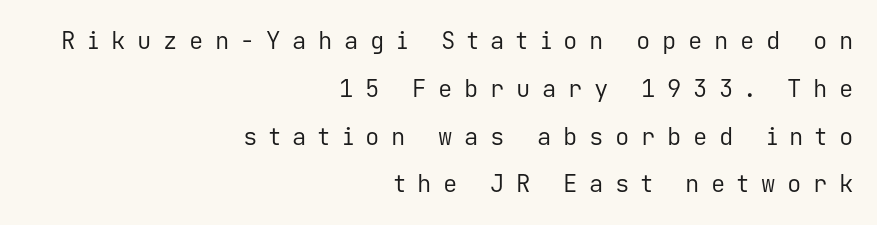
{"italic": "no", "bold": "no", "underline": "no", "align": "right", "line_spacing": "loose", "line_spacing_ratio": 1.99, "letter_spacing": "wide", "letter_spacing_em": 0.48, "glyph_px": 24}
